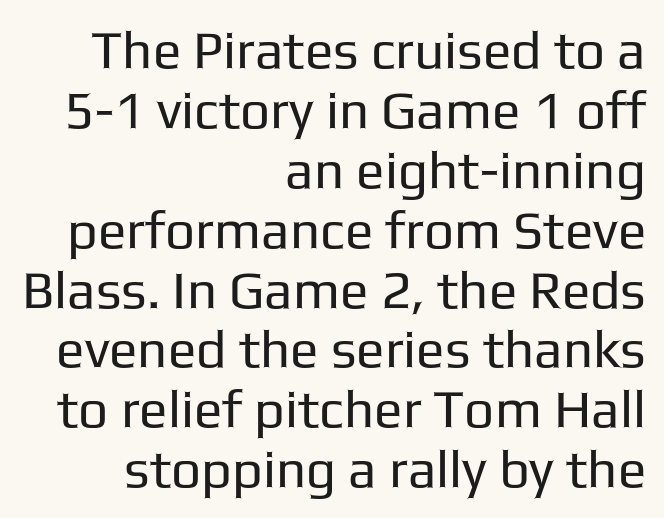
{"serif": "no", "italic": "no", "bold": "no", "weight": "regular", "width": "normal", "stroke_contrast": "low", "x_height": "medium", "monospaced": "no", "underline": "no", "align": "right", "line_spacing": "tight", "line_spacing_ratio": 1.13, "letter_spacing": "normal", "letter_spacing_em": 0.0, "glyph_px": 53}
